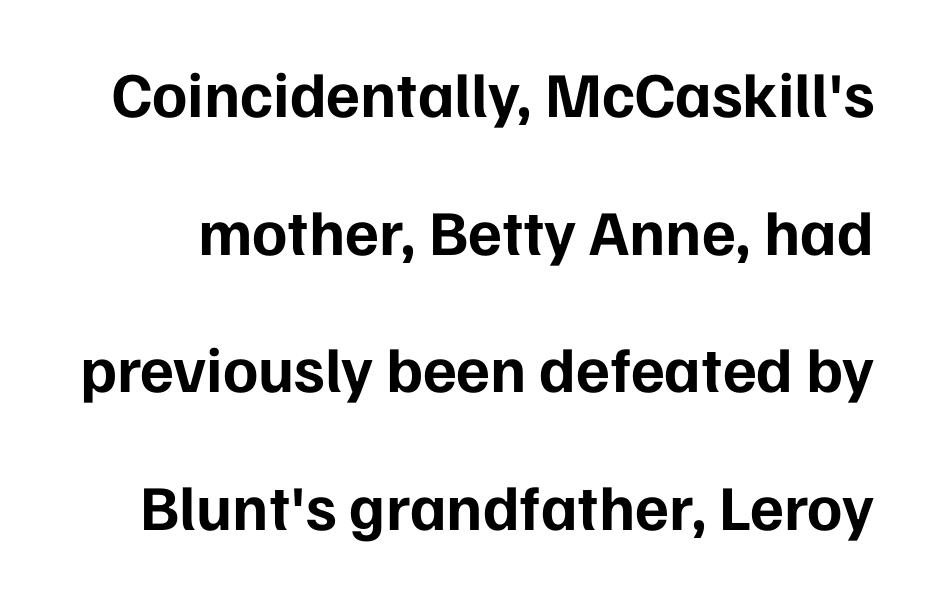
{"serif": "no", "italic": "no", "bold": "yes", "weight": "bold", "width": "normal", "stroke_contrast": "low", "x_height": "medium", "monospaced": "no", "underline": "no", "line_spacing": "loose", "line_spacing_ratio": 2.15, "letter_spacing": "normal", "letter_spacing_em": 0.0, "glyph_px": 64}
